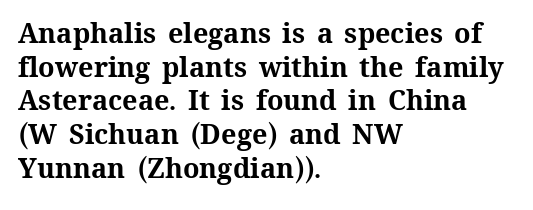
The image shows 27 px bold type, upright; set left-aligned, normal line spacing (1.25x), normal letter spacing, not underlined.
